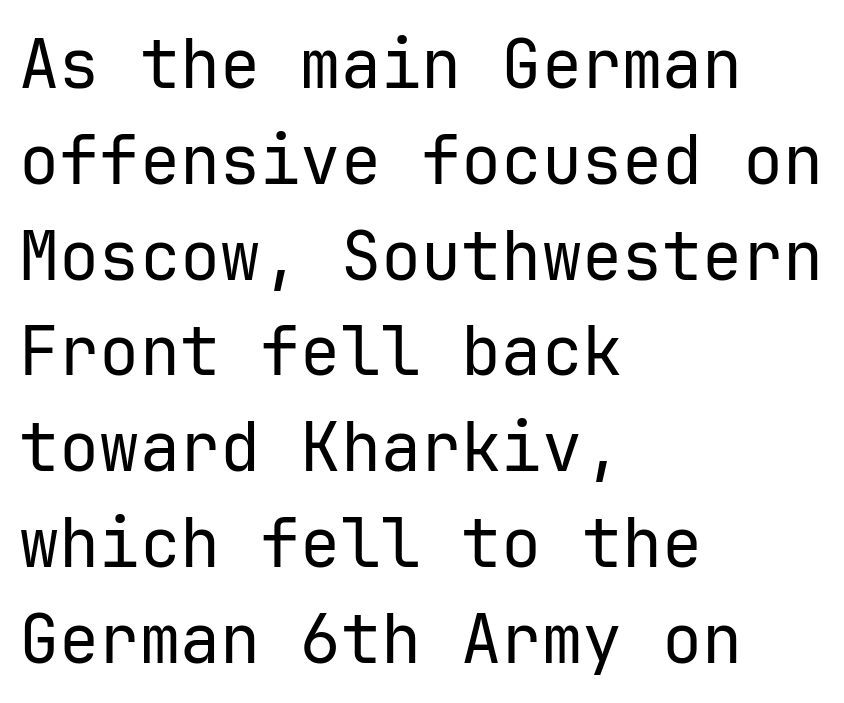
The image shows 67 px regular-weight sans-serif type, upright, monospaced; set left-aligned, normal line spacing (1.43x), normal letter spacing, not underlined; low stroke contrast and a medium x-height.
